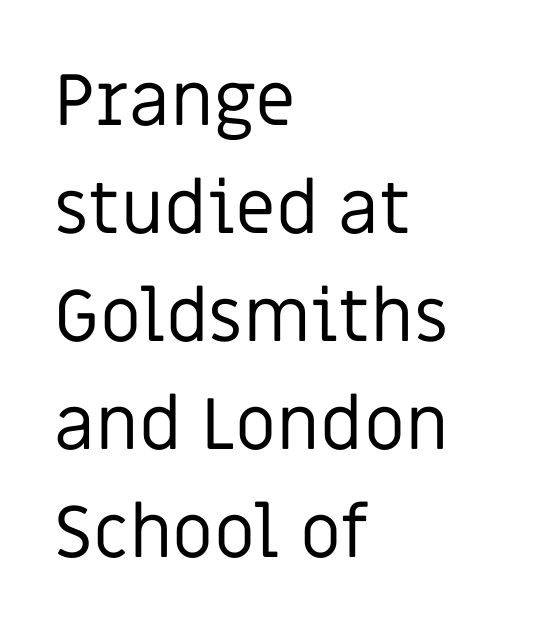
Compared with typical body copy, the letter spacing here is the same. Words float on clear page, feet unadorned. The letters carry no serifs — their stems end cleanly without finishing strokes. This reads as an unemphasized weight, regular at the heaviest. Quick note: interline space is typical.
